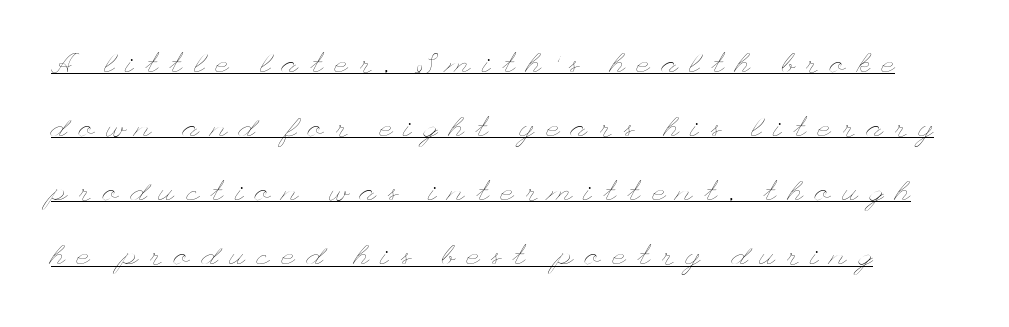
Substantial extra tracking has been applied to these lines. Widely set lines give the paragraph a tall, airy silhouette. The rendering uses the underline text-decoration. The typesetting does not lean heavy: it is not bold.
